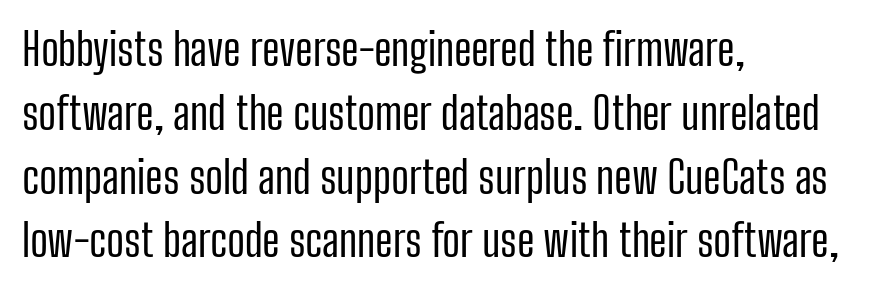
The image shows 44 px regular-weight, condensed sans-serif type, upright; set left-aligned, normal line spacing (1.45x), normal letter spacing, not underlined; low stroke contrast and a medium x-height.
